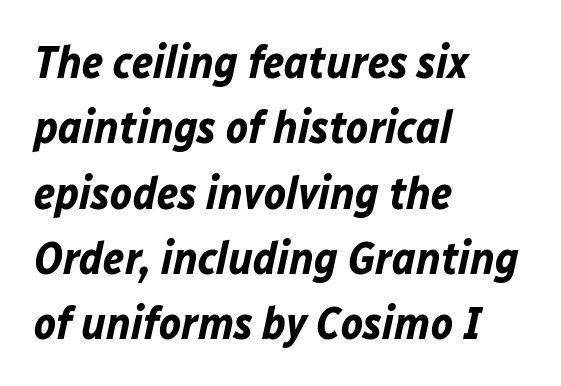
{"italic": "yes", "lean": "right", "slant_degrees": 12, "bold": "yes", "weight": "bold", "width": "normal", "stroke_contrast": "low", "x_height": "medium", "monospaced": "no", "underline": "no", "align": "left", "line_spacing": "normal", "line_spacing_ratio": 1.42, "letter_spacing": "normal", "letter_spacing_em": 0.0, "glyph_px": 46}
